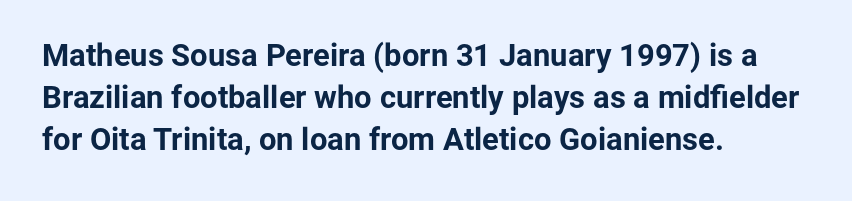
You can tell it's not italic because the verticals are truly vertical. The rows are spaced the way most documents space them. The type is set solid horizontally, with unmodified tracking. Clear beneath every line of the passage.
